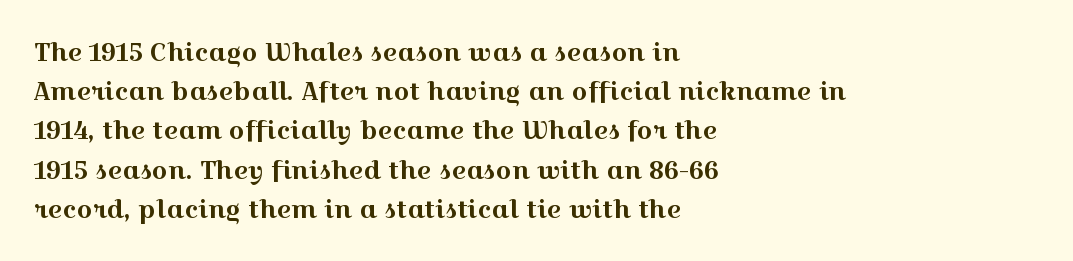
The foot of each line stays bare and open. Upright lettering throughout. Characters follow at the spacing the type designer built in. Line spacing here is normal.
